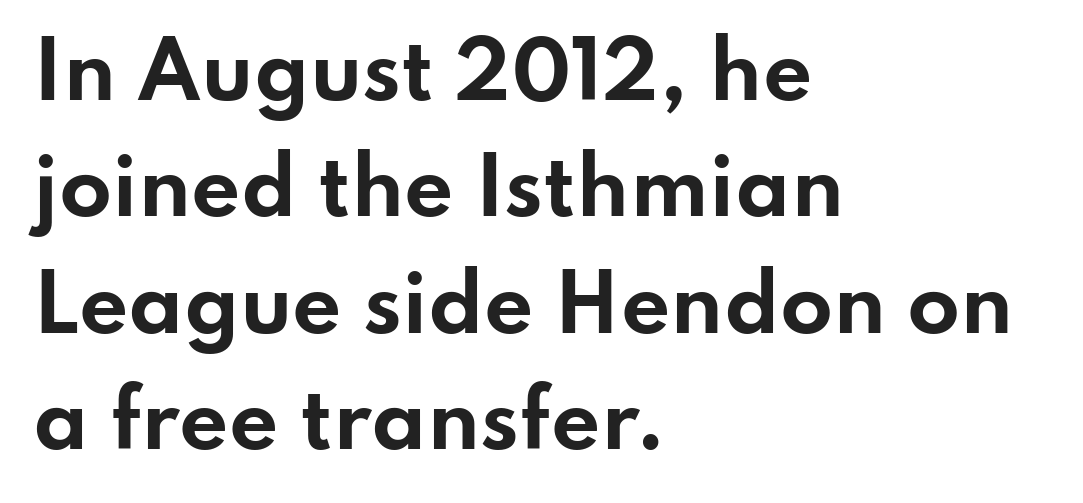
The image shows 77 px bold, wide sans-serif type, upright; set left-aligned, normal line spacing (1.51x), normal letter spacing, not underlined; low stroke contrast and a small x-height.
